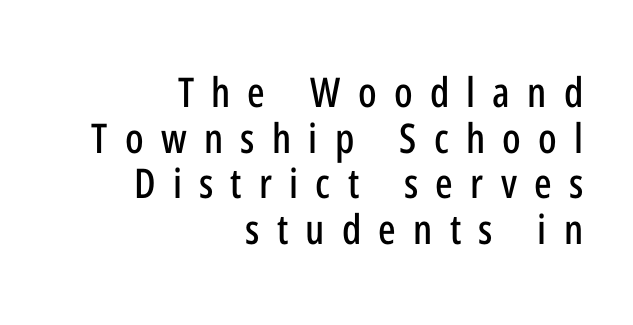
Q: Is the text italic (slanted)? A: No, it is upright.
Q: Is the typeface a serif or a sans-serif typeface? A: Sans-serif.
Q: Is the text underlined? A: No.
Q: How is the paragraph aligned? A: Right-aligned.
Q: Is the spacing between letters normal or unusually wide? A: Unusually wide.
Q: Is the spacing between lines tight, normal or loose? A: Tight.
Q: Width (condensed, normal, or wide)? A: Condensed.
Q: Stroke contrast? A: Low.
Q: x-height? A: Medium.
Q: Monospaced? A: No.
